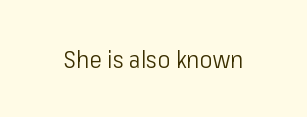
Q: Is the text bold? A: No.
Q: Is the text italic (slanted)? A: No, it is upright.
Q: Is the text underlined? A: No.
Q: Is the spacing between letters normal or unusually wide? A: Normal.
